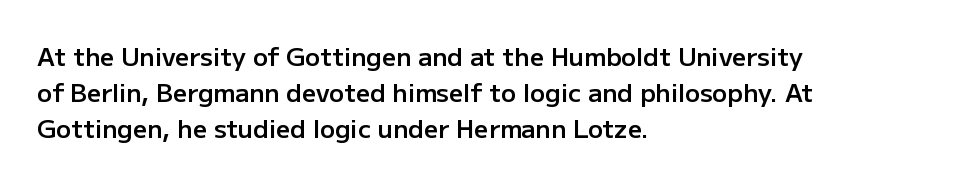
{"italic": "no", "bold": "semi", "underline": "no", "align": "left", "line_spacing": "normal", "line_spacing_ratio": 1.45, "letter_spacing": "normal", "letter_spacing_em": 0.0, "glyph_px": 25}
